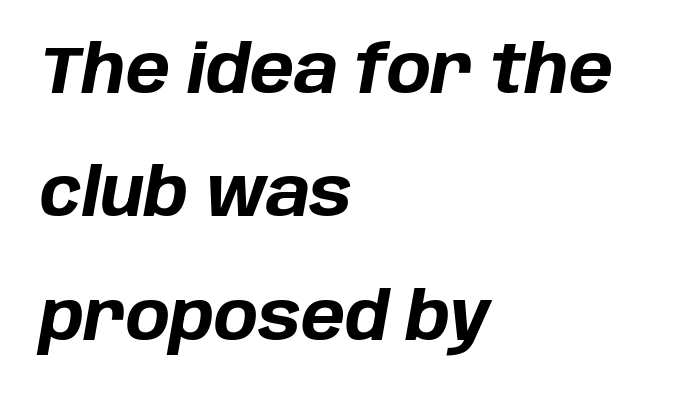
Q: Is the text bold? A: Yes.
Q: Is the text italic (slanted)? A: Yes, it leans right by about 10 degrees.
Q: Is the text underlined? A: No.
Q: How is the paragraph aligned? A: Left-aligned.
Q: Is the spacing between letters normal or unusually wide? A: Normal.
Q: Width (condensed, normal, or wide)? A: Normal.
Q: Stroke contrast? A: Low.
Q: x-height? A: Large.
Q: Monospaced? A: No.
